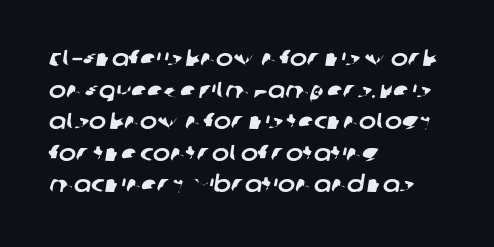
The rendering uses a moderate line-height, typical for paragraphs. A clean baseline with only descenders dipping below it. Compared with a centered layout, this one pins lines to the left instead. In terms of letterspacing, this is plain default setting.
